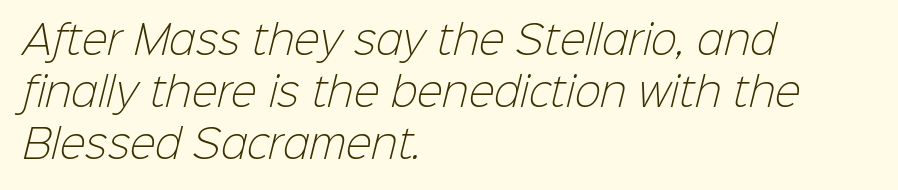
The image shows 39 px light sans-serif type; set left-aligned, normal line spacing (1.33x), normal letter spacing, not underlined; low stroke contrast and a medium x-height.
